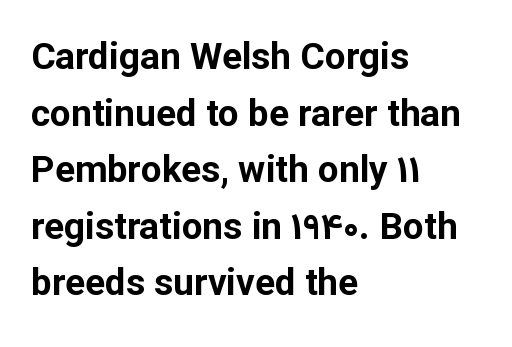
The image shows 37 px bold sans-serif type, upright; set left-aligned, normal line spacing (1.53x), normal letter spacing, not underlined; low stroke contrast and a medium x-height.
